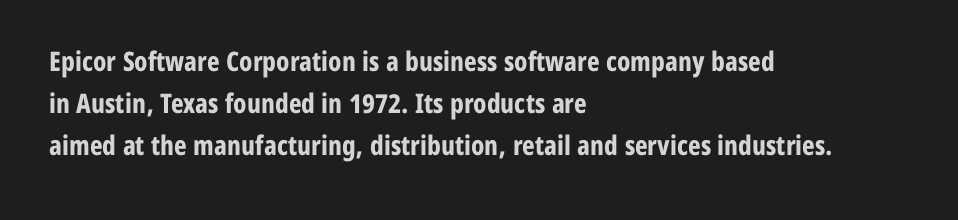
{"italic": "no", "bold": "yes", "underline": "no", "align": "left", "line_spacing": "normal", "line_spacing_ratio": 1.56, "letter_spacing": "normal", "letter_spacing_em": 0.0, "glyph_px": 27}
